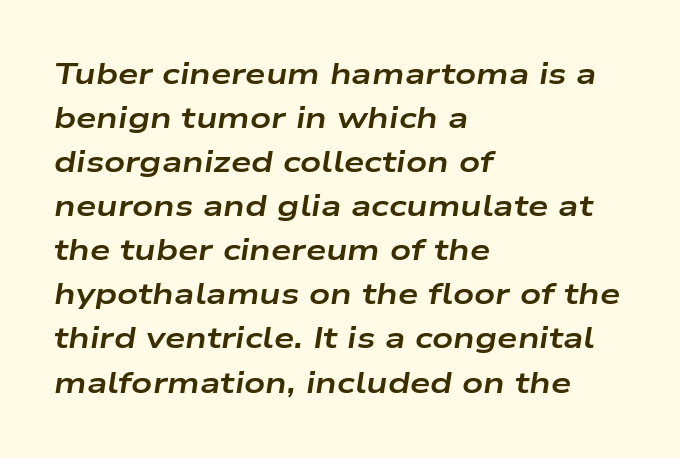
{"italic": "yes", "lean": "right", "slant_degrees": 9, "bold": "yes", "weight": "bold", "width": "wide", "stroke_contrast": "low", "x_height": "medium", "monospaced": "no", "underline": "no", "align": "left", "line_spacing": "normal", "line_spacing_ratio": 1.52, "letter_spacing": "normal", "letter_spacing_em": 0.0, "glyph_px": 29}
